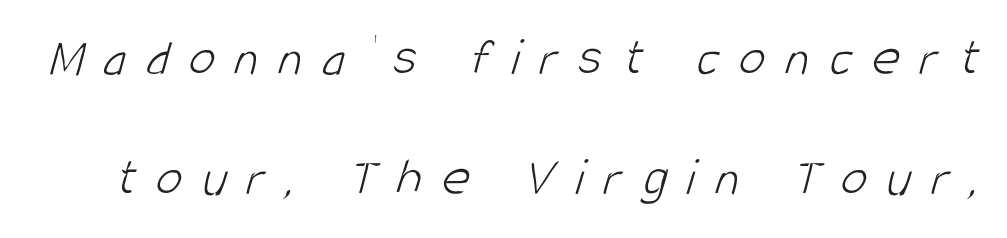
Q: Is the text bold? A: No.
Q: Is the typeface a serif or a sans-serif typeface? A: Sans-serif.
Q: Is the text underlined? A: No.
Q: Is the spacing between letters normal or unusually wide? A: Unusually wide.
Q: Is the spacing between lines tight, normal or loose? A: Loose.
Q: Width (condensed, normal, or wide)? A: Condensed.
Q: Stroke contrast? A: Low.
Q: x-height? A: Large.
Q: Monospaced? A: No.
